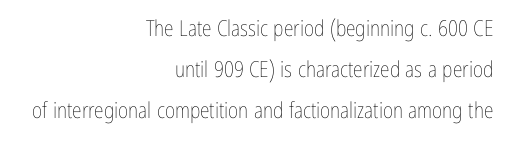
The image shows 22 px text type, upright; set right-aligned, line spacing 1.86x, normal letter spacing, not underlined.
